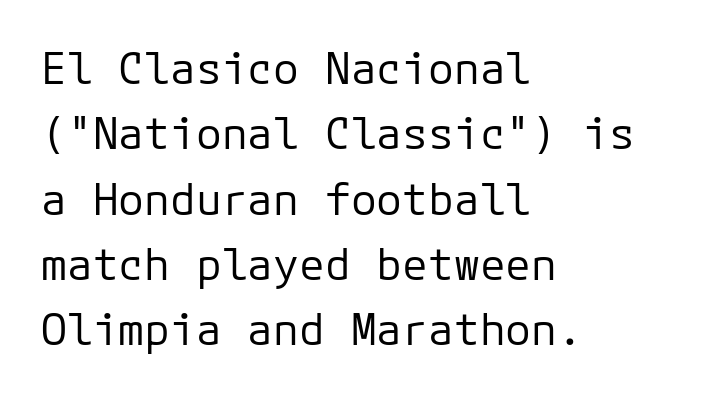
The image shows 43 px regular-weight sans-serif type, upright; set left-aligned, normal line spacing (1.52x), normal letter spacing, not underlined; low stroke contrast and a medium x-height.
